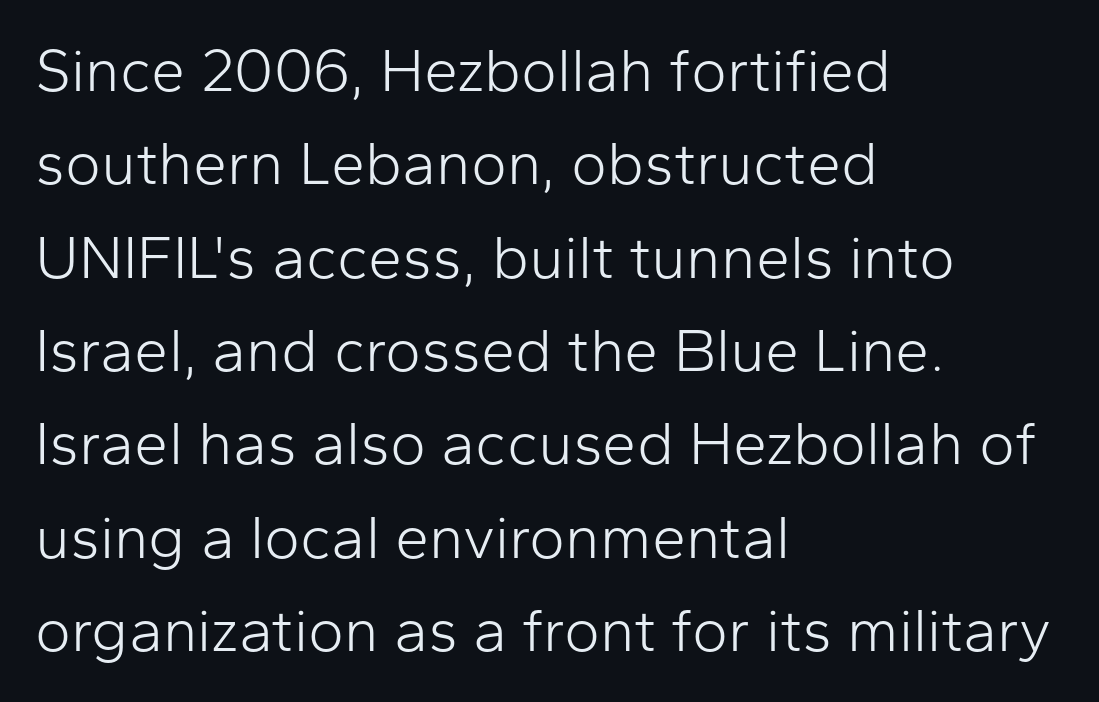
The face used here is proportionally spaced, like ordinary book or web type. The glyphs in this specimen are sans serif. Summary of weight: not heavy and not bold. Every row of glyphs begins at an identical x-position on the left. Leading: standard.
